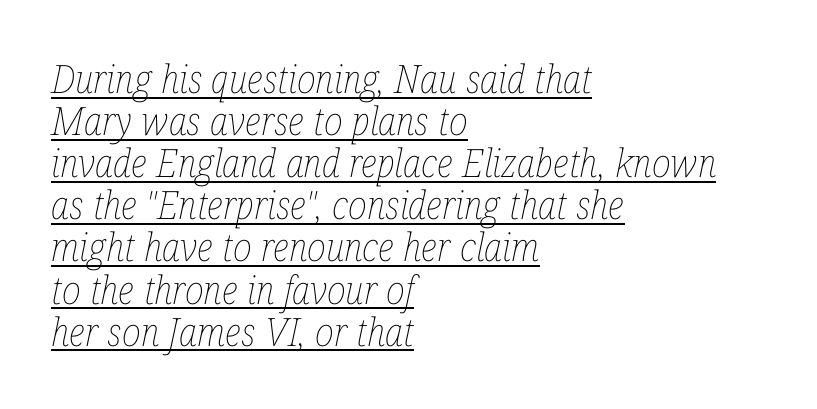
{"italic": "yes", "lean": "right", "slant_degrees": 12, "bold": "no", "weight": "thin", "width": "condensed", "stroke_contrast": "low", "x_height": "medium", "monospaced": "no", "underline": "yes", "align": "left", "line_spacing": "tight", "line_spacing_ratio": 1.08, "letter_spacing": "normal", "letter_spacing_em": 0.0, "glyph_px": 39}
